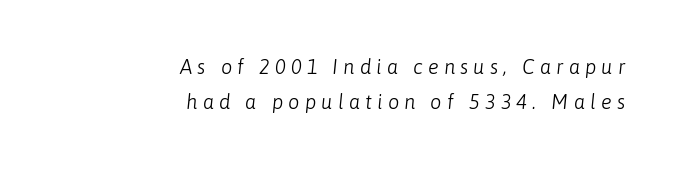
The image shows 20 px text type, italic (leaning right); set right-aligned, line spacing 1.77x, unusually wide letter spacing (+0.26 em), not underlined.
